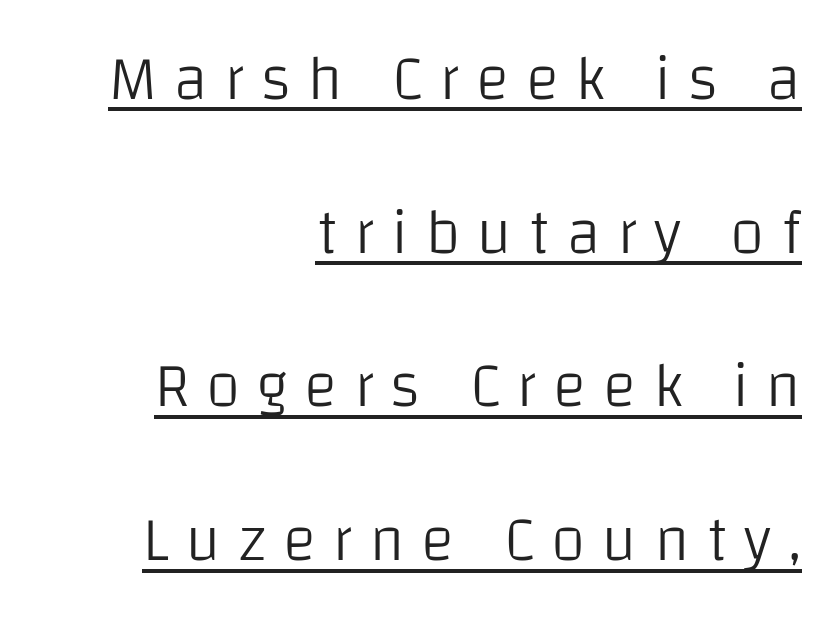
The image shows 63 px light sans-serif type, upright; set right-aligned, loose line spacing (2.44x), unusually wide letter spacing (+0.26 em), underlined; low stroke contrast and a large x-height.
